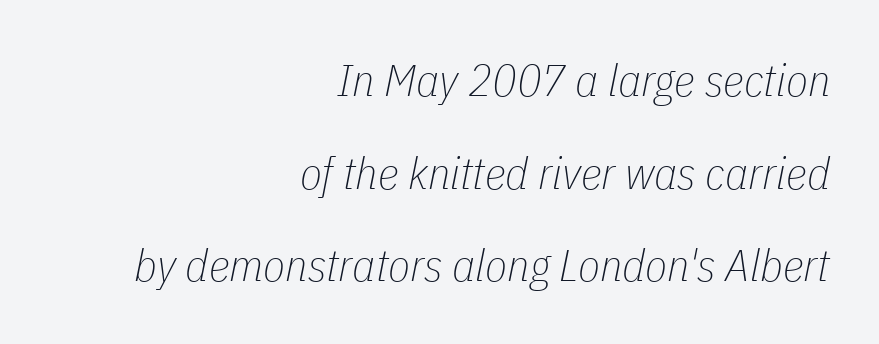
Q: Is the text bold? A: No.
Q: Is the text italic (slanted)? A: Yes, it leans right by about 11 degrees.
Q: Is the text underlined? A: No.
Q: How is the paragraph aligned? A: Right-aligned.
Q: Is the spacing between letters normal or unusually wide? A: Normal.
Q: Is the spacing between lines tight, normal or loose? A: Loose.
Q: Width (condensed, normal, or wide)? A: Condensed.
Q: Stroke contrast? A: Low.
Q: x-height? A: Medium.
Q: Monospaced? A: No.
